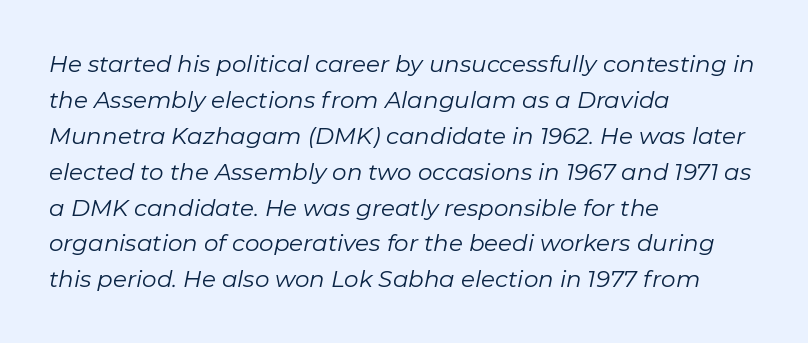
Q: Is the text bold? A: No.
Q: Is the text italic (slanted)? A: Yes, it leans right by about 11 degrees.
Q: Is the text underlined? A: No.
Q: How is the paragraph aligned? A: Left-aligned.
Q: Is the spacing between letters normal or unusually wide? A: Normal.
Q: Is the spacing between lines tight, normal or loose? A: Normal.
